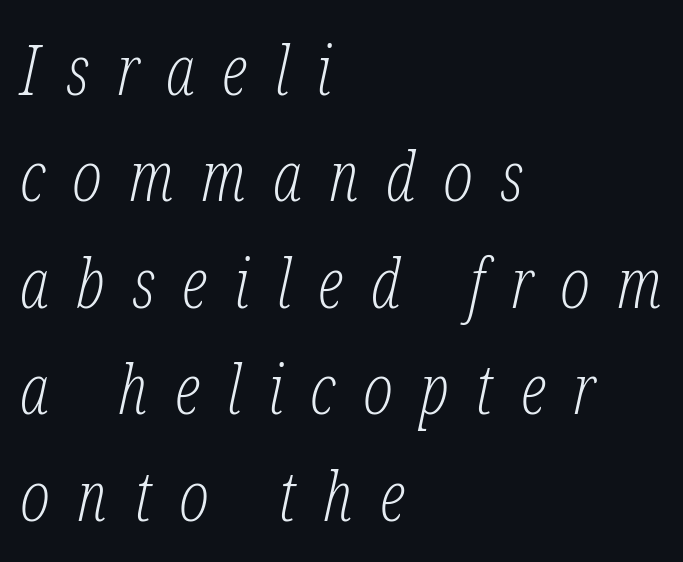
The image shows 70 px light, condensed serif type, italic (leaning right); set left-aligned, normal line spacing (1.52x), unusually wide letter spacing (+0.39 em), not underlined; low stroke contrast and a medium x-height.
